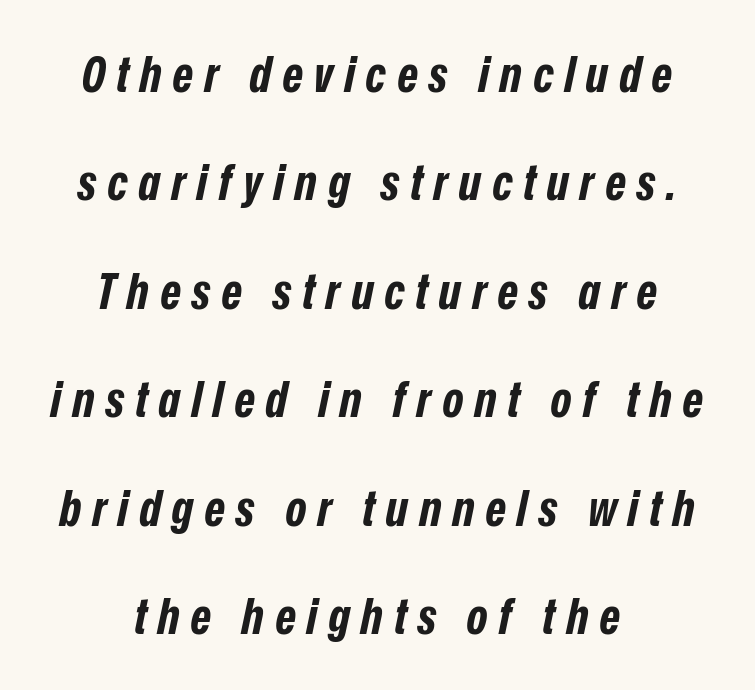
Q: Is the text bold? A: Yes.
Q: Is the text italic (slanted)? A: Yes, it leans right by about 12 degrees.
Q: Is the text underlined? A: No.
Q: How is the paragraph aligned? A: Centered.
Q: Is the spacing between letters normal or unusually wide? A: Unusually wide.
Q: Is the spacing between lines tight, normal or loose? A: Loose.
Q: Width (condensed, normal, or wide)? A: Condensed.
Q: Stroke contrast? A: Low.
Q: x-height? A: Medium.
Q: Monospaced? A: No.
